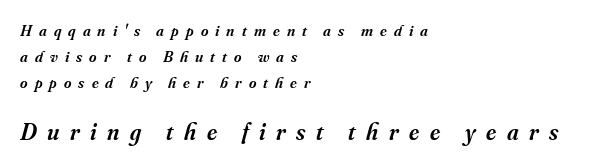
The image shows 24 px text type, italic (leaning right); set left-aligned, normal line spacing (1.61x), unusually wide letter spacing (+0.44 em), not underlined; the second (bottom) block is 1.5x larger.
